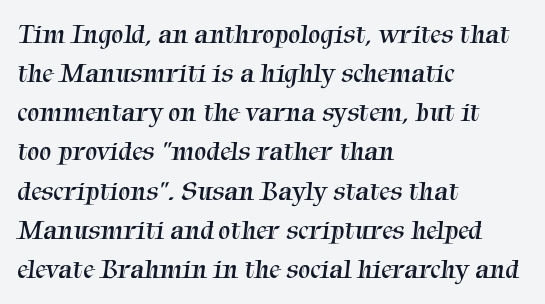
The image shows 27 px text type; set left-aligned, normal line spacing (1.45x), normal letter spacing, not underlined.
